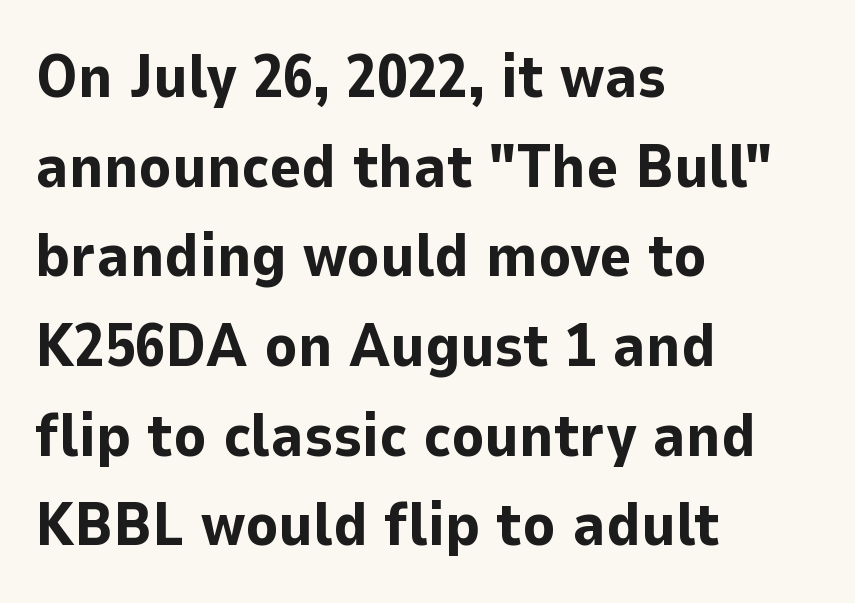
The rendering uses a bold face; every stroke is thick and dark. Spacing verdict: proportional, widths tailored to each character. Evenly set lines give the paragraph a standard silhouette. Tracking value appears to be zero — textbook default spacing.
